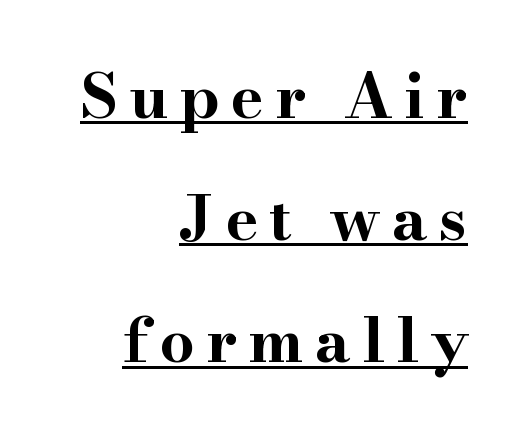
Q: Is the text bold? A: Yes.
Q: Is the text italic (slanted)? A: No, it is upright.
Q: Is the typeface a serif or a sans-serif typeface? A: Serif.
Q: Is the text underlined? A: Yes.
Q: How is the paragraph aligned? A: Right-aligned.
Q: Is the spacing between lines tight, normal or loose? A: Loose.
Q: Width (condensed, normal, or wide)? A: Wide.
Q: Stroke contrast? A: High.
Q: x-height? A: Small.
Q: Monospaced? A: No.
